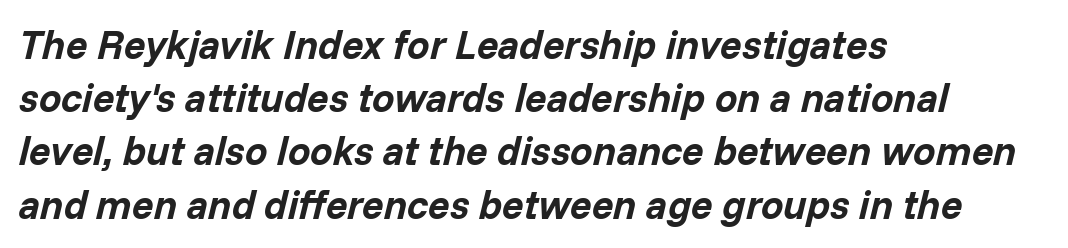
Q: Is the text bold? A: Yes.
Q: Is the text italic (slanted)? A: Yes, it leans right by about 14 degrees.
Q: Is the text underlined? A: No.
Q: How is the paragraph aligned? A: Left-aligned.
Q: Is the spacing between letters normal or unusually wide? A: Normal.
Q: Is the spacing between lines tight, normal or loose? A: Normal.
Q: Width (condensed, normal, or wide)? A: Normal.
Q: Stroke contrast? A: Low.
Q: x-height? A: Medium.
Q: Monospaced? A: No.
